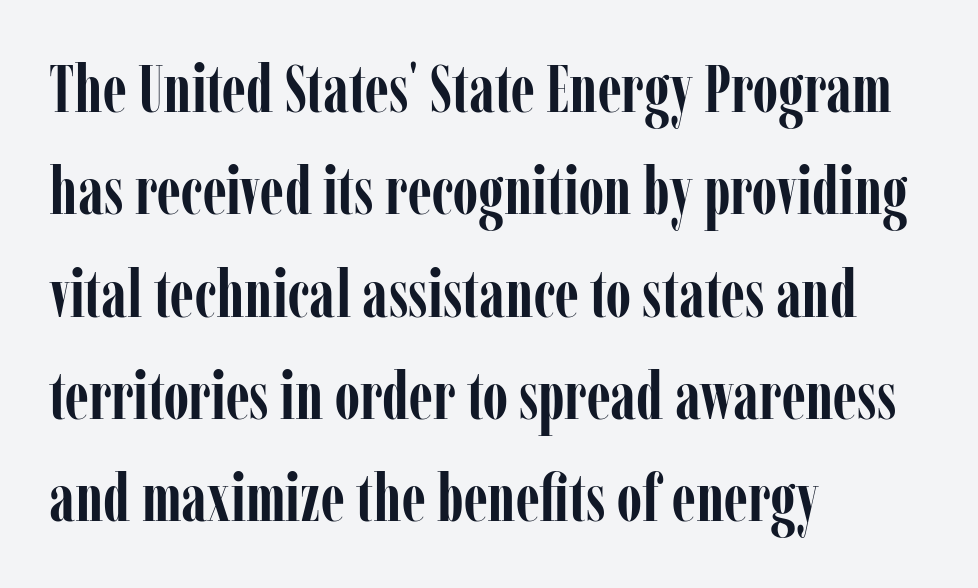
{"serif": "yes", "italic": "no", "bold": "yes", "weight": "semibold", "width": "condensed", "stroke_contrast": "low", "x_height": "medium", "monospaced": "no", "underline": "no", "align": "left", "line_spacing": "normal", "line_spacing_ratio": 1.55, "letter_spacing": "normal", "letter_spacing_em": 0.0, "glyph_px": 66}
